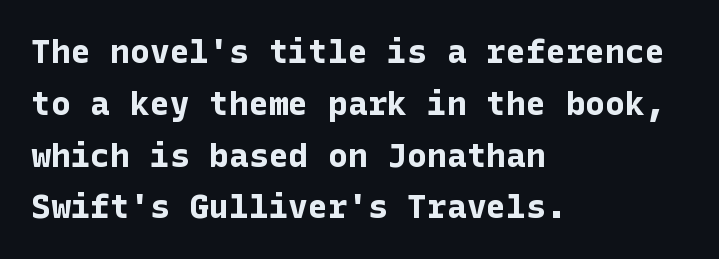
Q: Is the text bold? A: Yes.
Q: Is the text italic (slanted)? A: No, it is upright.
Q: Is the typeface a serif or a sans-serif typeface? A: Sans-serif.
Q: Is the text underlined? A: No.
Q: How is the paragraph aligned? A: Left-aligned.
Q: Is the spacing between letters normal or unusually wide? A: Normal.
Q: Is the spacing between lines tight, normal or loose? A: Normal.
Q: Width (condensed, normal, or wide)? A: Normal.
Q: Stroke contrast? A: Low.
Q: x-height? A: Medium.
